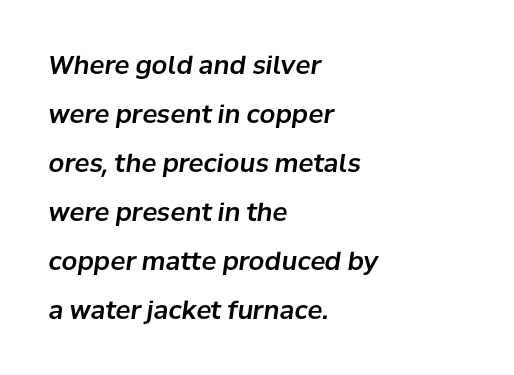
Q: Is the text italic (slanted)? A: Yes, it leans right by about 8 degrees.
Q: Is the text underlined? A: No.
Q: How is the paragraph aligned? A: Left-aligned.
Q: Is the spacing between letters normal or unusually wide? A: Normal.
Q: Is the spacing between lines tight, normal or loose? A: Loose.
